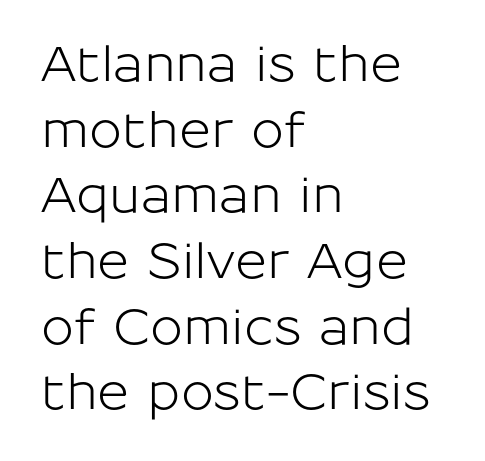
Q: Is the text italic (slanted)? A: No, it is upright.
Q: Is the typeface a serif or a sans-serif typeface? A: Sans-serif.
Q: Is the text underlined? A: No.
Q: How is the paragraph aligned? A: Left-aligned.
Q: Is the spacing between letters normal or unusually wide? A: Normal.
Q: Is the spacing between lines tight, normal or loose? A: Normal.
Q: Width (condensed, normal, or wide)? A: Normal.
Q: Stroke contrast? A: Low.
Q: x-height? A: Medium.
Q: Monospaced? A: No.
